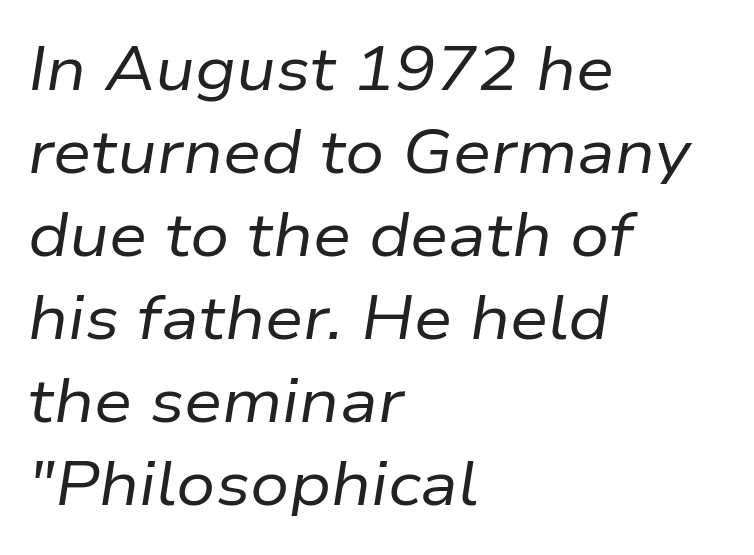
Honestly, the row spacing looks completely unremarkable. Where is the straight margin? On the left. Is the type heavy? It reads as light-to-regular instead. The face used here is proportionally spaced, like ordinary book or web type. An italicized treatment has been applied to the whole sample.
